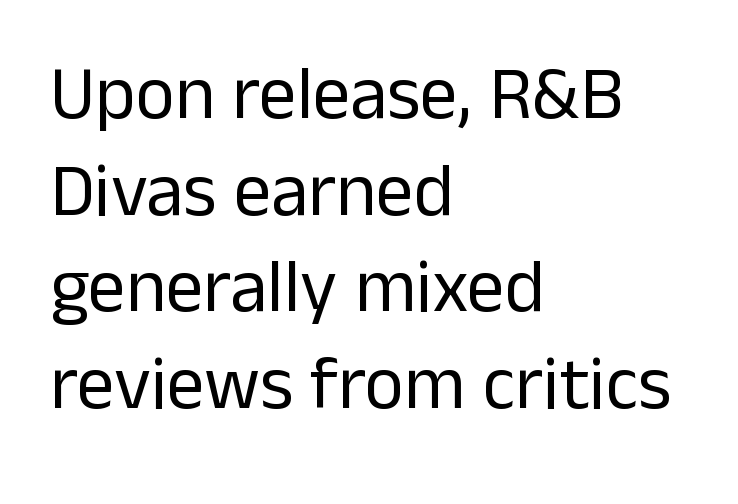
Caption: multi-line text, flush left, ragged right. A light-to-regular cut is what we see here. The font family rendered here belongs to the sans-serif group. The vertical gap from one line to the next is medium. Between one letter and the next there's only the usual sliver of space.
